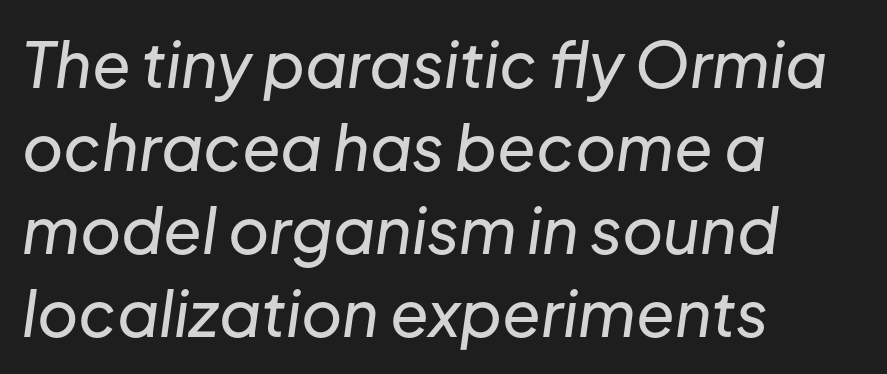
{"italic": "yes", "lean": "right", "slant_degrees": 8, "width": "normal", "stroke_contrast": "low", "x_height": "medium", "monospaced": "no", "underline": "no", "align": "left", "line_spacing": "normal", "line_spacing_ratio": 1.32, "letter_spacing": "normal", "letter_spacing_em": 0.0, "glyph_px": 63}
